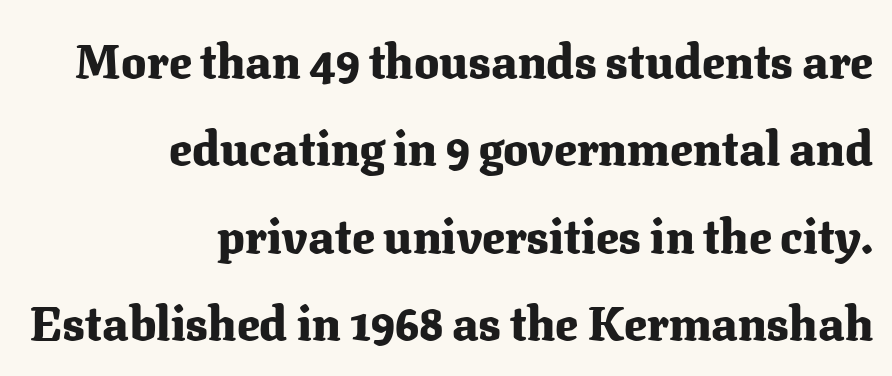
Q: Is the text bold? A: Yes.
Q: Is the text italic (slanted)? A: No, it is upright.
Q: Is the typeface a serif or a sans-serif typeface? A: Serif.
Q: Is the text underlined? A: No.
Q: How is the paragraph aligned? A: Right-aligned.
Q: Is the spacing between letters normal or unusually wide? A: Normal.
Q: Width (condensed, normal, or wide)? A: Normal.
Q: Stroke contrast? A: Medium.
Q: x-height? A: Medium.
Q: Monospaced? A: No.
